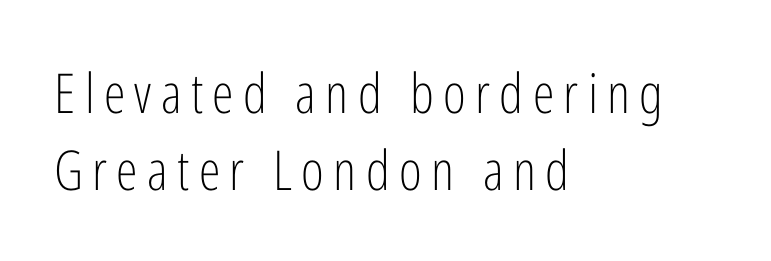
{"serif": "no", "italic": "no", "bold": "no", "weight": "light", "width": "condensed", "stroke_contrast": "low", "x_height": "medium", "monospaced": "no", "underline": "no", "align": "left", "line_spacing": "normal", "line_spacing_ratio": 1.4, "glyph_px": 55}
